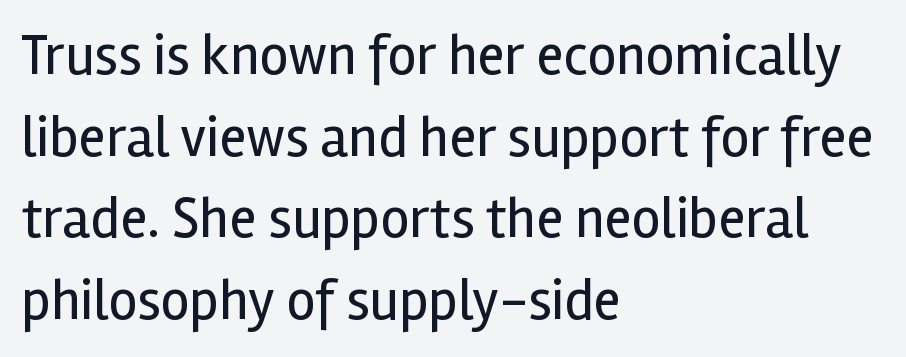
Q: Is the text bold? A: No.
Q: Is the text italic (slanted)? A: No, it is upright.
Q: Is the typeface a serif or a sans-serif typeface? A: Sans-serif.
Q: Is the text underlined? A: No.
Q: How is the paragraph aligned? A: Left-aligned.
Q: Is the spacing between letters normal or unusually wide? A: Normal.
Q: Is the spacing between lines tight, normal or loose? A: Normal.
Q: Width (condensed, normal, or wide)? A: Normal.
Q: x-height? A: Medium.
Q: Monospaced? A: No.
